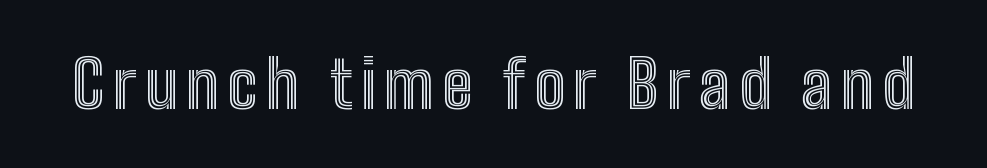
The space directly below the letters is spotless. Here the designer chose a conventional face with non-uniform glyph widths. Posture: upright roman.
